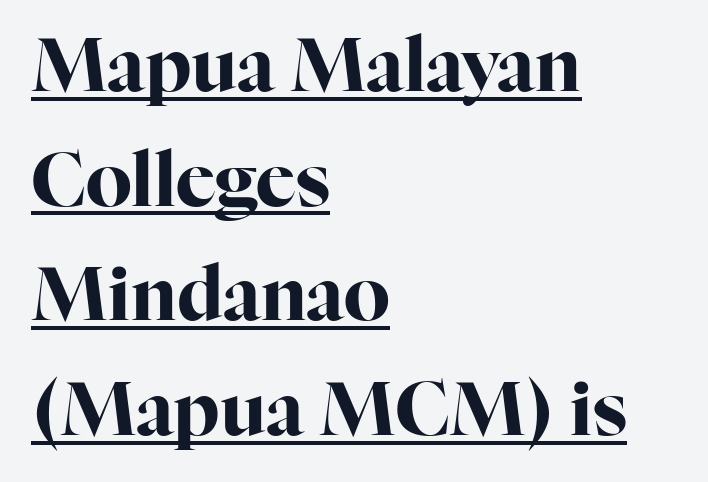
Nope, not italic — everything's standing straight. These lines stack with their left ends in a neat column. The rendering keeps characters at their native spacing. Summary of weight: heavy, a full bold. One glance says typical: line gaps are just what's usual.
